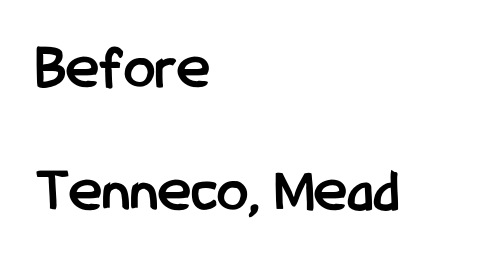
Line beginnings align vertically; line endings do not. When letters stand straight like this, we call the style roman or upright. I'd call this a sans setting — the letters go barefoot. Interline gaps are noticeably wide in this sample. The letters advance in unequal steps, a hallmark of proportional type. The gap between lines stays unmarked.
